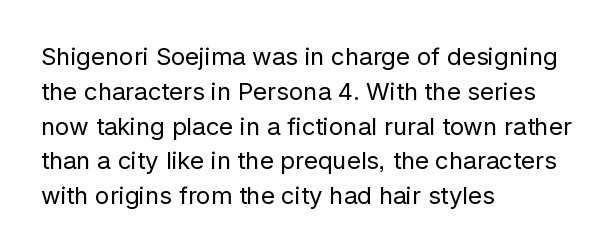
The image shows 24 px text type, upright; set left-aligned, normal line spacing (1.45x), normal letter spacing, not underlined.
